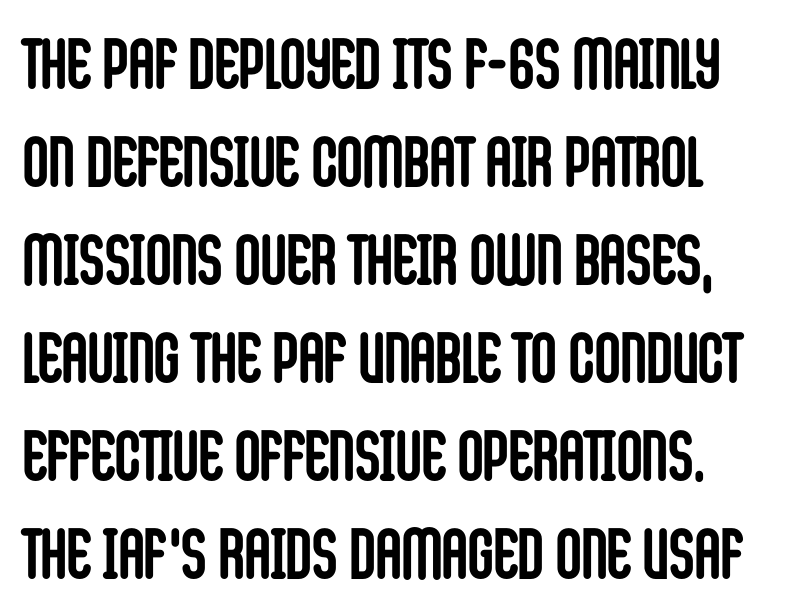
Q: Is the text bold? A: Yes.
Q: Is the text italic (slanted)? A: No, it is upright.
Q: Is the typeface a serif or a sans-serif typeface? A: Sans-serif.
Q: Is the text underlined? A: No.
Q: Is the spacing between letters normal or unusually wide? A: Normal.
Q: Is the spacing between lines tight, normal or loose? A: Normal.
Q: Width (condensed, normal, or wide)? A: Condensed.
Q: Stroke contrast? A: Low.
Q: x-height? A: Large.
Q: Monospaced? A: No.
